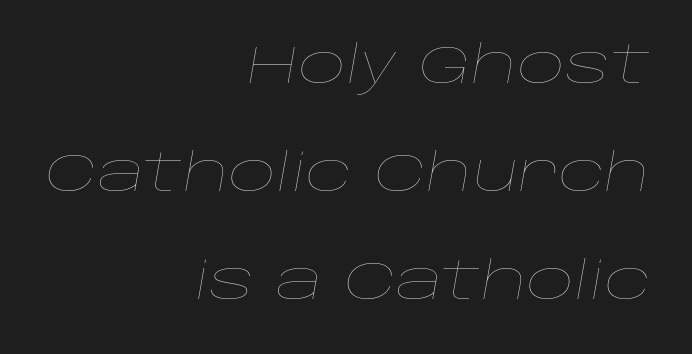
{"italic": "yes", "lean": "right", "slant_degrees": 10, "bold": "no", "weight": "thin", "width": "wide", "stroke_contrast": "low", "x_height": "large", "monospaced": "no", "underline": "no", "align": "right", "line_spacing": "loose", "line_spacing_ratio": 2.08, "letter_spacing": "normal", "letter_spacing_em": 0.0, "glyph_px": 52}
